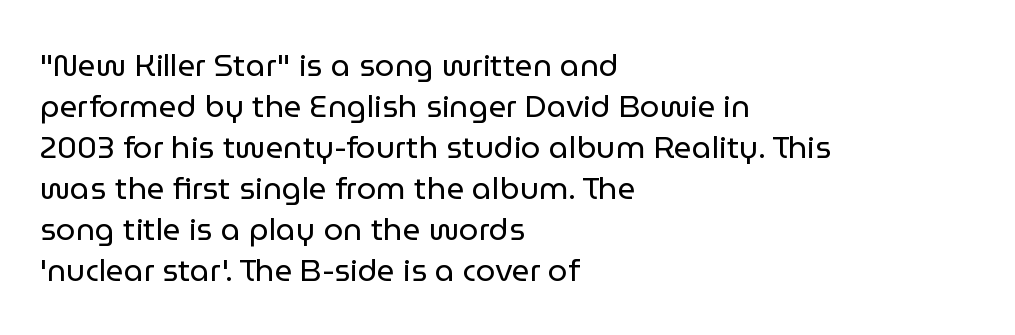
{"serif": "no", "italic": "no", "bold": "no", "weight": "regular", "width": "normal", "stroke_contrast": "low", "x_height": "medium", "monospaced": "no", "underline": "no", "align": "left", "line_spacing": "normal", "line_spacing_ratio": 1.32, "letter_spacing": "normal", "letter_spacing_em": 0.0, "glyph_px": 31}
